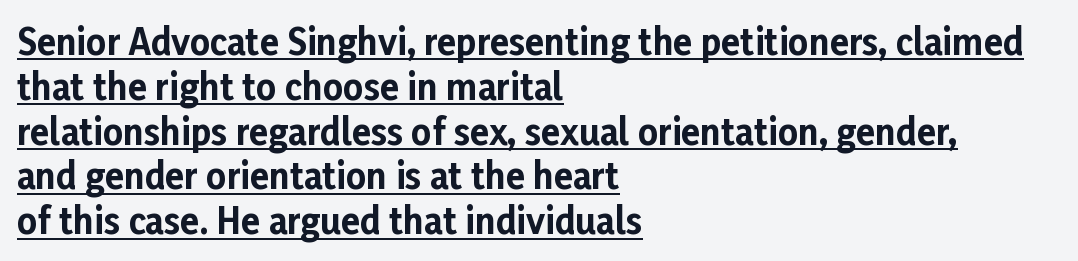
{"serif": "no", "italic": "no", "bold": "yes", "weight": "bold", "width": "normal", "stroke_contrast": "low", "x_height": "medium", "monospaced": "no", "underline": "yes", "align": "left", "line_spacing": "normal", "line_spacing_ratio": 1.28, "letter_spacing": "normal", "letter_spacing_em": 0.0, "glyph_px": 35}
